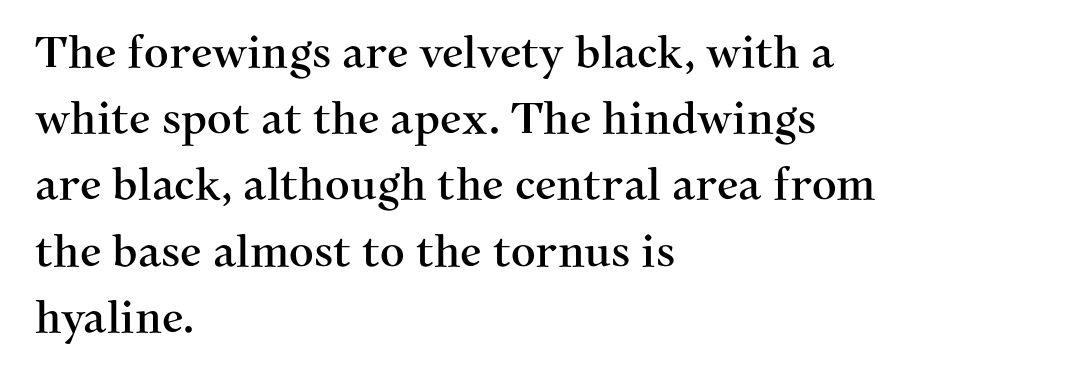
Varying glyph widths throughout — classic text-font behaviour. This sample keeps an unexceptional amount of space between lines. Type style note: has serifs. The typesetter chose a ragged-right arrangement here. Nobody touched the tracking dial on this one. The area under the type is left untouched.
